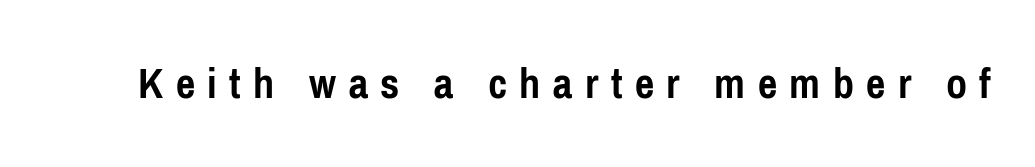
The image shows 46 px semibold, condensed sans-serif type, upright; set unusually wide letter spacing (+0.27 em), not underlined; low stroke contrast and a medium x-height.
